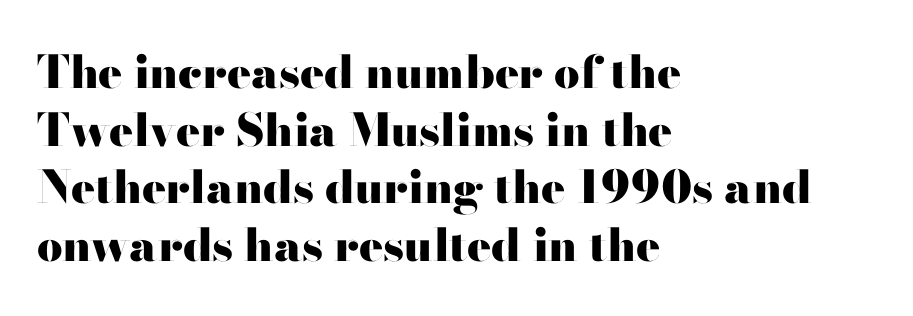
Q: Is the text bold? A: Yes.
Q: Is the text italic (slanted)? A: No, it is upright.
Q: Is the typeface a serif or a sans-serif typeface? A: Sans-serif.
Q: Is the text underlined? A: No.
Q: How is the paragraph aligned? A: Left-aligned.
Q: Is the spacing between letters normal or unusually wide? A: Normal.
Q: Is the spacing between lines tight, normal or loose? A: Normal.
Q: Width (condensed, normal, or wide)? A: Wide.
Q: Stroke contrast? A: High.
Q: x-height? A: Small.
Q: Monospaced? A: No.
